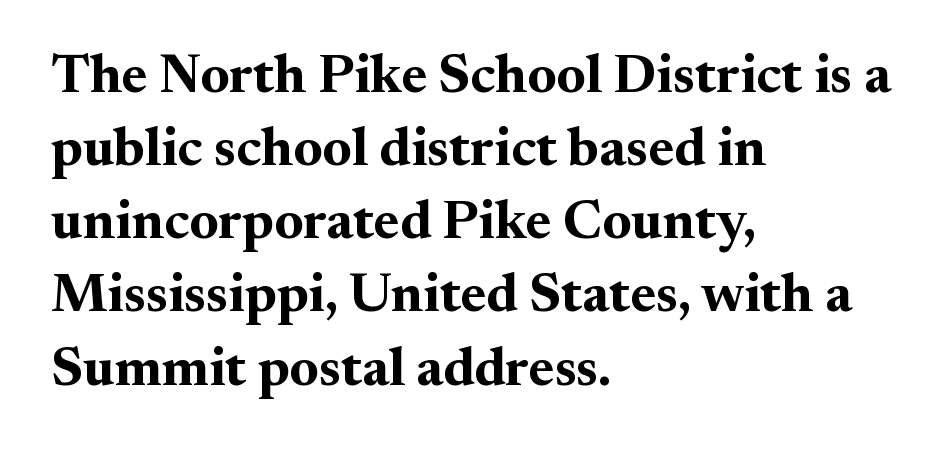
The image shows 55 px bold serif type, upright; set left-aligned, normal line spacing (1.33x), normal letter spacing, not underlined; medium stroke contrast and a small x-height.
